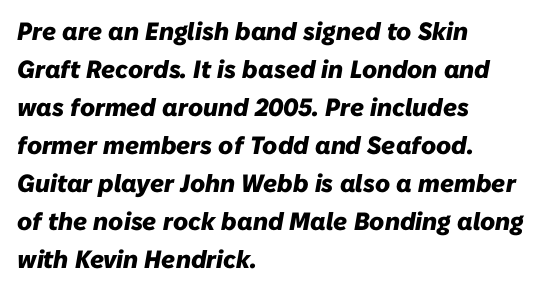
The gaps between neighbouring characters are ordinary and unremarkable. Quick note: underline off. The letters are bold, with thick, heavy strokes. This sample is left-justified, so line endings fall wherever the words run out. Leading: standard.
